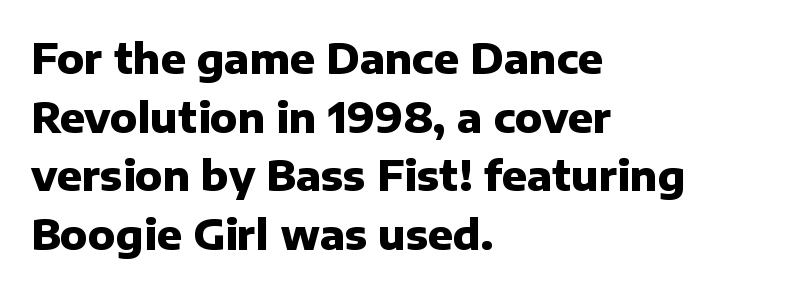
The image shows 41 px heavy sans-serif type, upright; set left-aligned, normal line spacing (1.43x), normal letter spacing, not underlined; low stroke contrast and a medium x-height.
